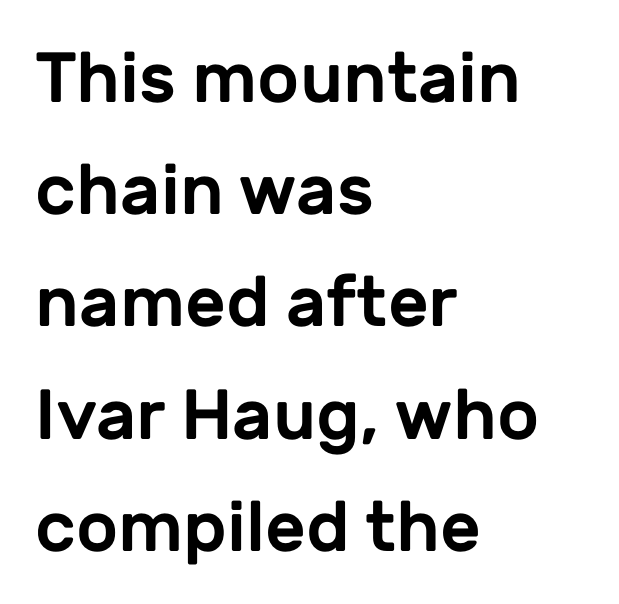
The rendering shows plain stroke endings on the letterforms — a sans-serif design. You could not count columns in this text — the font is proportionally spaced. The axis of the letterforms is exactly vertical. Which margin do the lines hug? The left one — the right edge is uneven.
